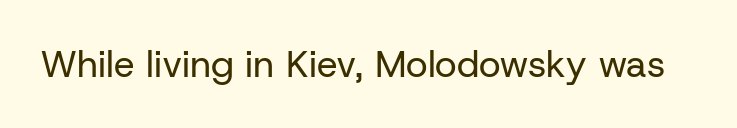
The image shows 37 px regular-weight sans-serif type, upright; set normal letter spacing, not underlined; low stroke contrast and a medium x-height.
